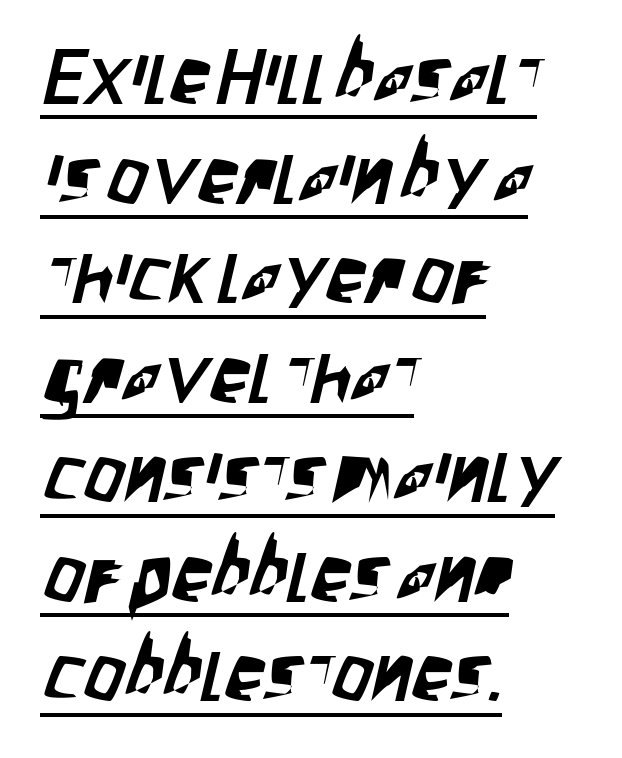
{"serif": "no", "width": "condensed", "stroke_contrast": "low", "x_height": "large", "monospaced": "no", "underline": "yes", "align": "left", "line_spacing": "normal", "line_spacing_ratio": 1.26, "letter_spacing": "normal", "letter_spacing_em": 0.0, "glyph_px": 79}
